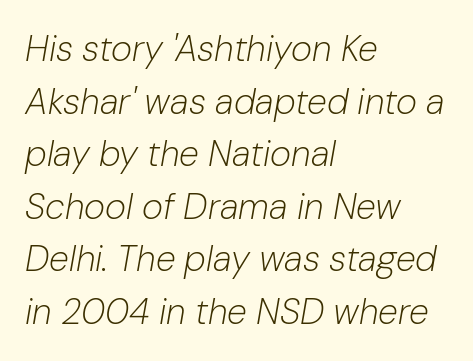
Leftover space on each line is placed entirely after the last word. Ink coverage per letter is moderate at most. Honestly, there is no underline to notice here at all. The gaps between neighbouring characters are ordinary and unremarkable.
